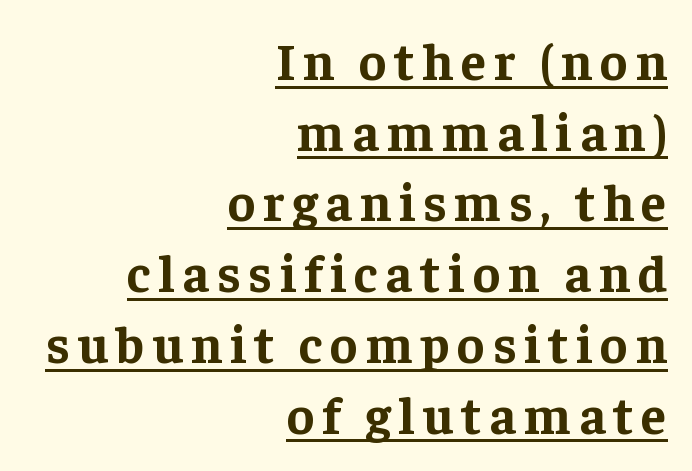
The image shows 52 px bold serif type, upright; set right-aligned, normal line spacing (1.36x), underlined; low stroke contrast and a medium x-height.
